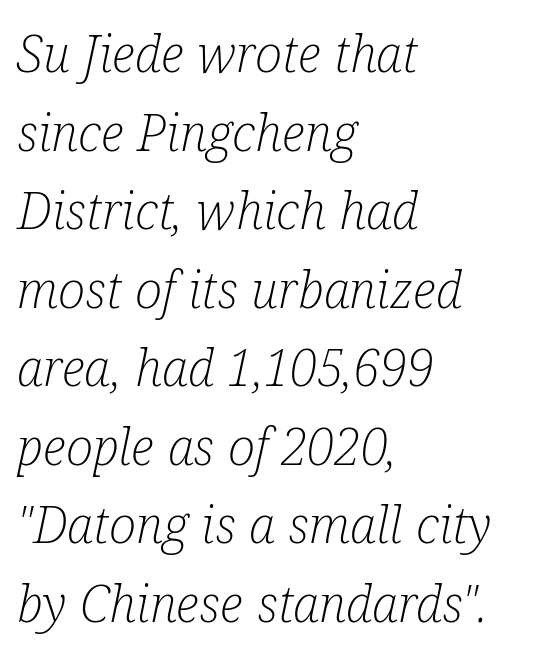
Caption: face not bold, strokes unweighted. The rendering uses natural spacing where letterforms have individual widths. The area under the type is left untouched. The line texture is even and compact thanks to regular tracking. The passage shown leans; its letterforms are oblique. Is this a sans? No — the strokes have serifs.
